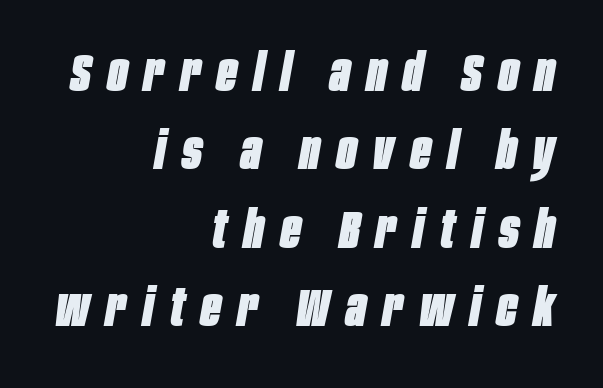
The image shows 53 px heavy, condensed type, italic (leaning right); set right-aligned, normal line spacing (1.48x), unusually wide letter spacing (+0.32 em), not underlined; low stroke contrast and a large x-height.
